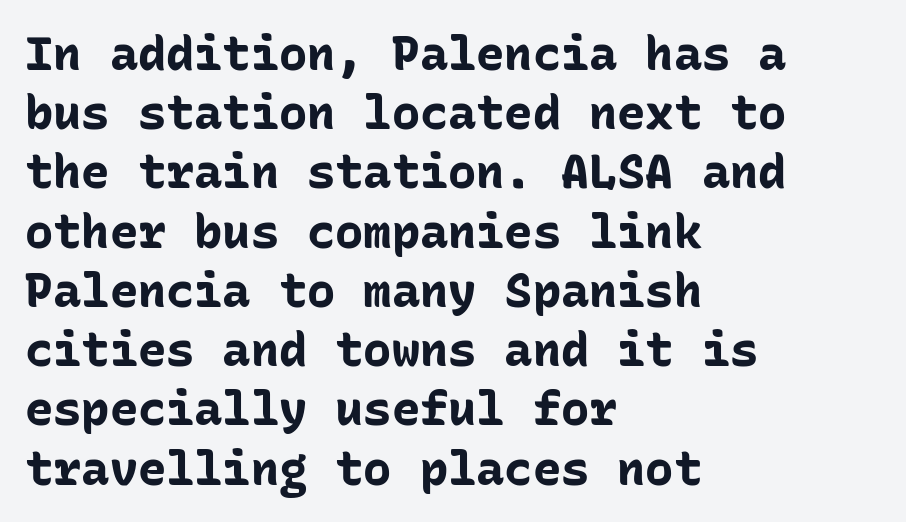
The letters stand straight up with perfectly vertical stems. The passage shown has conventional tracking throughout. Caption: multi-line text, flush left, ragged right. Each letter, wide or thin by design, is forced into the same width here. What kind of face is this? One without serifs — a sans. Descenders hang freely into open space.
